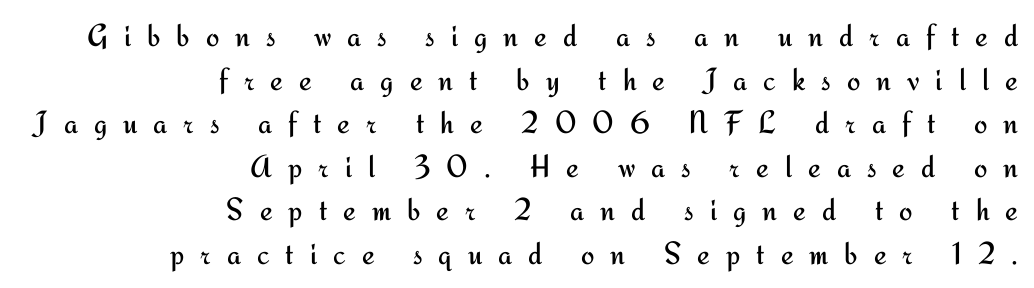
Evenly set lines give the paragraph a standard silhouette. Weight class: somewhere from thin through regular. This sample has the flowing, uneven cadence of proportional lettering. The lettering holds an erect, upright posture throughout.
